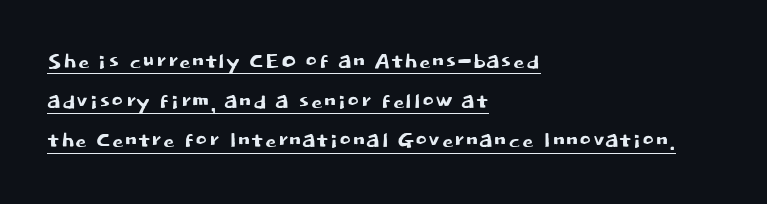
The passage shown is typed in a proportional face where columns would drift. Interline gaps are of average width in this sample. If you drew a line through each stem, it would be perfectly vertical. These lines keep a tight, regular rhythm from letter to letter. The glyphs in this specimen are sans serif.
